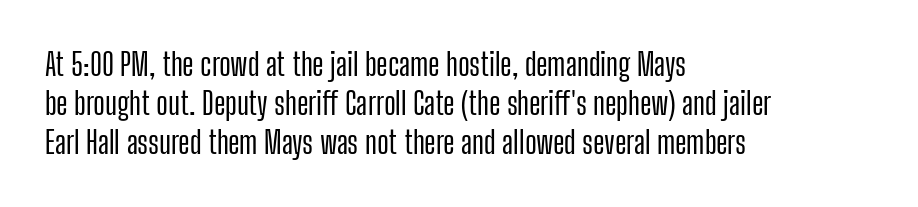
Successive baselines arrive at the customary interval. I'd call this a sans setting — the letters go barefoot. Posture: vertical. A typesetter would call this proportional, since set widths differ per character. Underline: absent.
